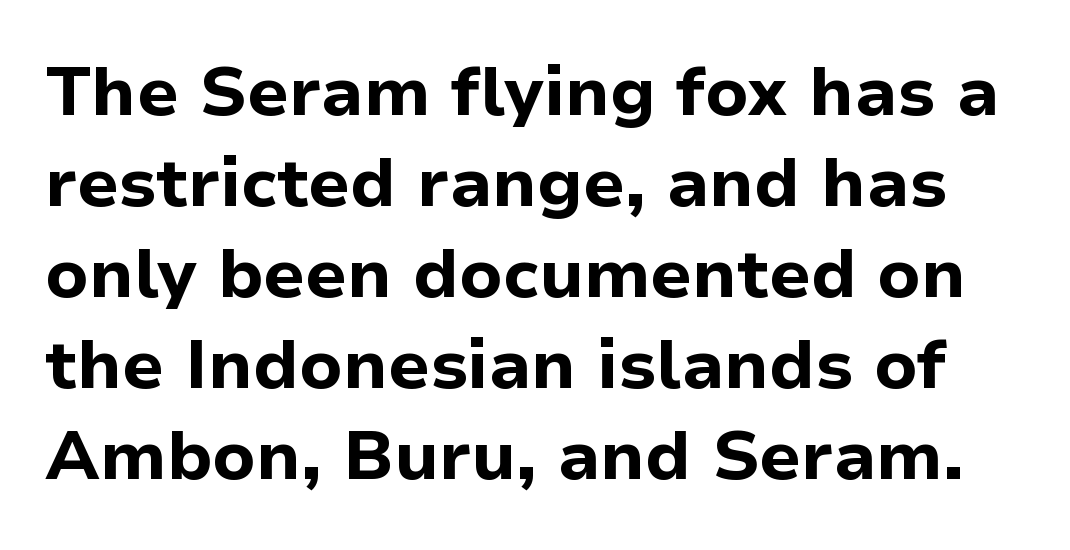
{"serif": "no", "italic": "no", "bold": "yes", "weight": "bold", "width": "normal", "stroke_contrast": "low", "x_height": "medium", "monospaced": "no", "underline": "no", "line_spacing": "normal", "line_spacing_ratio": 1.32, "letter_spacing": "normal", "letter_spacing_em": 0.0, "glyph_px": 69}
